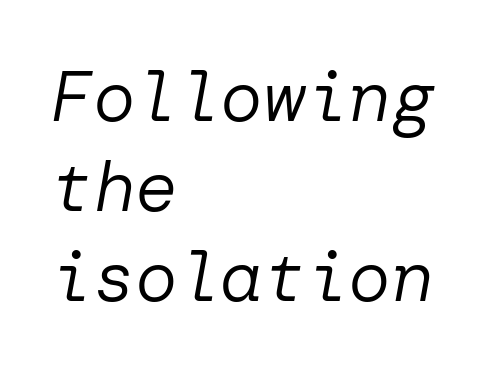
The image shows 71 px regular-weight type, italic (leaning right); set left-aligned, normal line spacing (1.27x), normal letter spacing, not underlined; low stroke contrast and a medium x-height.
